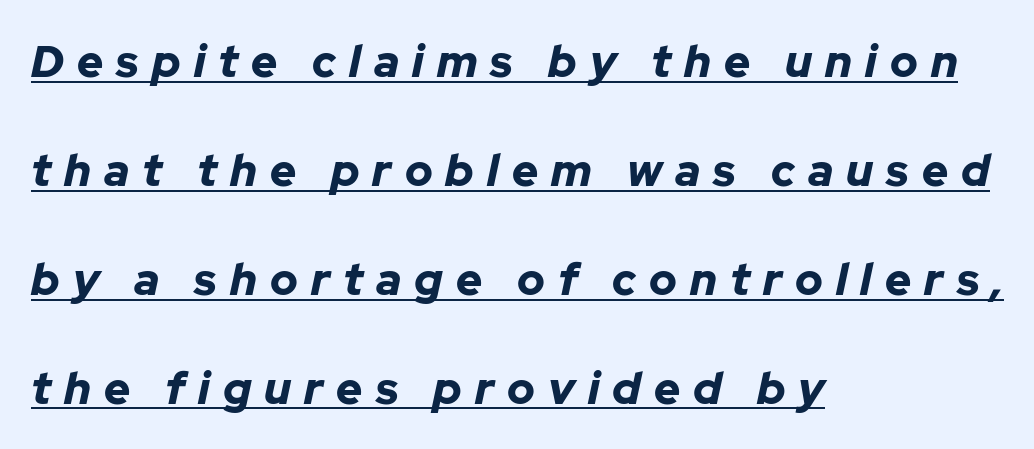
The image shows 45 px bold type, italic (leaning right); set left-aligned, loose line spacing (2.42x), unusually wide letter spacing (+0.29 em), underlined; low stroke contrast and a medium x-height.
